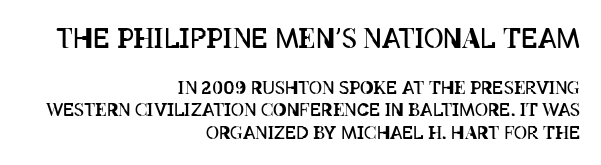
{"italic": "no", "bold": "no", "underline": "no", "align": "right", "line_spacing_ratio": 1.24, "letter_spacing": "normal", "letter_spacing_em": 0.0, "larger_block": "first", "size_ratio": 1.5, "glyph_px": 27}
